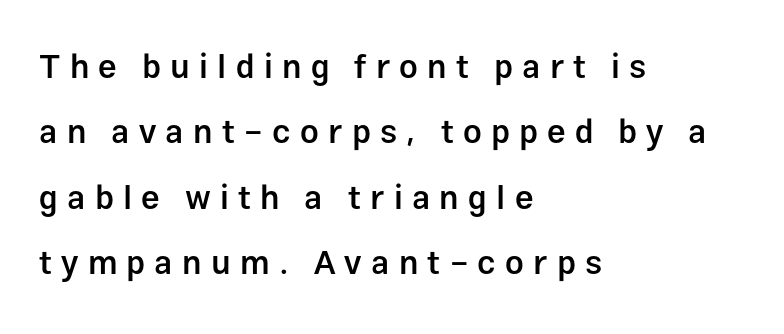
Q: Is the text bold? A: Semi-bold.
Q: Is the text italic (slanted)? A: No, it is upright.
Q: Is the typeface a serif or a sans-serif typeface? A: Sans-serif.
Q: Is the text underlined? A: No.
Q: How is the paragraph aligned? A: Left-aligned.
Q: Is the spacing between letters normal or unusually wide? A: Unusually wide.
Q: Is the spacing between lines tight, normal or loose? A: Loose.
Q: Width (condensed, normal, or wide)? A: Normal.
Q: Stroke contrast? A: Low.
Q: x-height? A: Medium.
Q: Monospaced? A: No.
